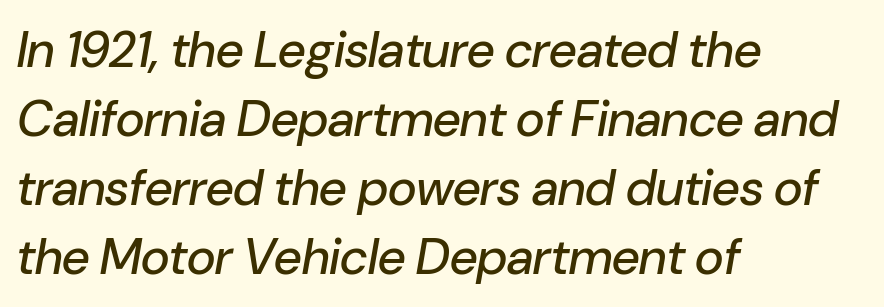
Q: Is the text italic (slanted)? A: Yes, it leans right by about 10 degrees.
Q: Is the text underlined? A: No.
Q: How is the paragraph aligned? A: Left-aligned.
Q: Is the spacing between letters normal or unusually wide? A: Normal.
Q: Is the spacing between lines tight, normal or loose? A: Normal.
Q: Width (condensed, normal, or wide)? A: Normal.
Q: Stroke contrast? A: Low.
Q: x-height? A: Medium.
Q: Monospaced? A: No.
